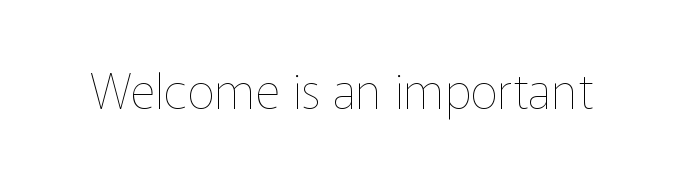
Note the varied advance widths — an 'i' is clearly narrower than an 'm'. The space directly below the letters is spotless. The face looks like a standard text weight, possibly lighter. A typesetter would mark this as roman, not italic.
